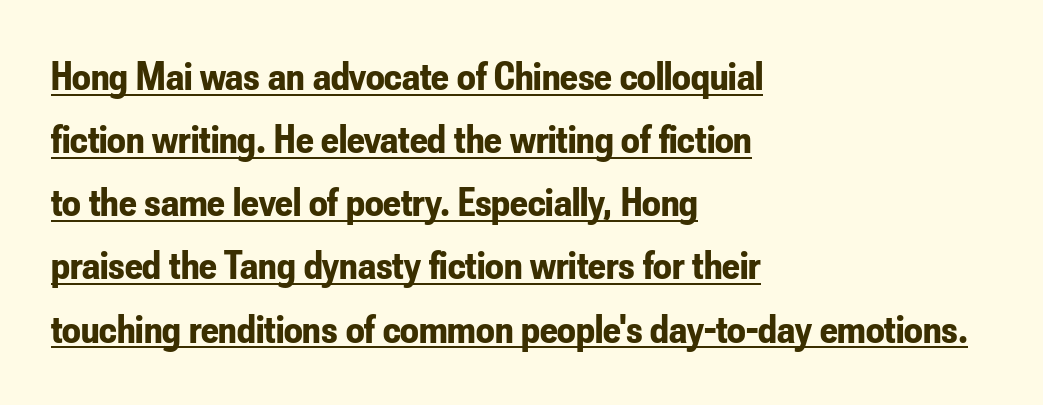
{"serif": "no", "italic": "no", "bold": "yes", "weight": "bold", "width": "condensed", "stroke_contrast": "low", "x_height": "small", "monospaced": "no", "underline": "yes", "align": "left", "line_spacing": "normal", "line_spacing_ratio": 1.54, "letter_spacing": "normal", "letter_spacing_em": 0.0, "glyph_px": 41}
